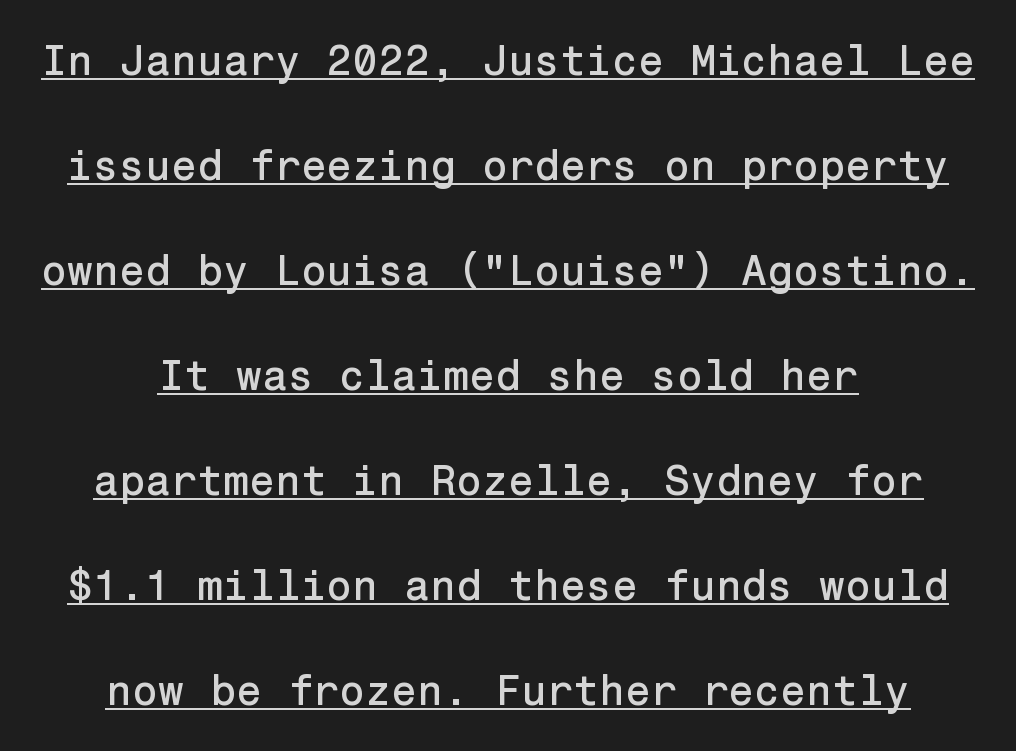
The block of text is sparse from top to bottom, with ample space between rows. The letters carry no serifs — their stems end cleanly without finishing strokes. Leftover space on each line is divided equally before and after the words. A typesetter would mark this as roman, not italic. The rendered words wear a rule along their underside. Is the letter spacing exaggerated? No — it looks like the ordinary default.
